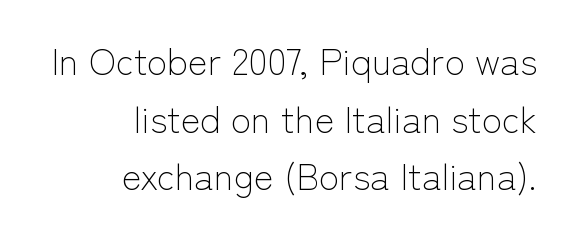
{"serif": "no", "italic": "no", "bold": "no", "weight": "light", "width": "normal", "stroke_contrast": "low", "x_height": "medium", "monospaced": "no", "underline": "no", "align": "right", "line_spacing": "normal", "line_spacing_ratio": 1.56, "letter_spacing": "normal", "letter_spacing_em": 0.0, "glyph_px": 37}
